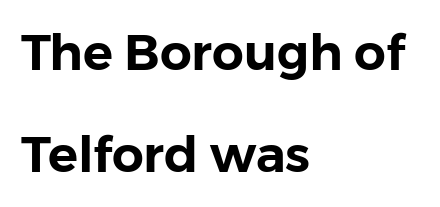
{"serif": "no", "italic": "no", "width": "normal", "stroke_contrast": "low", "x_height": "medium", "monospaced": "no", "underline": "no", "align": "left", "line_spacing": "loose", "line_spacing_ratio": 2.05, "letter_spacing": "normal", "letter_spacing_em": 0.0, "glyph_px": 50}
